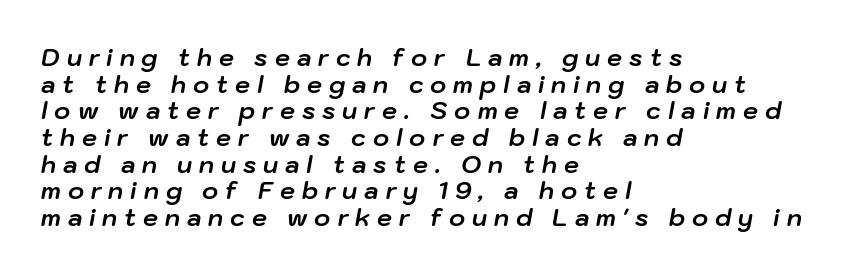
Does extra space separate the letters? Yes, quite a lot of it. In CSS terms this would be text-align: left. Quick note: underline off. Look at the stroke-to-counter ratio: heavy, a bold. In terms of posture, this sample is oblique. Closely set lines give the paragraph a compact silhouette.
